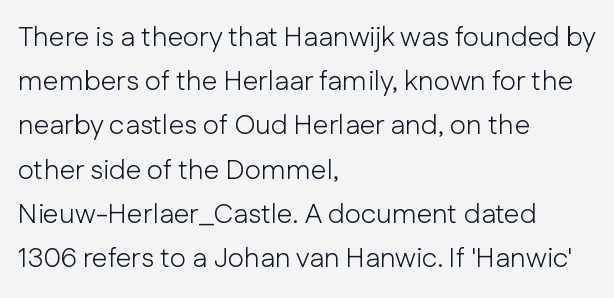
The image shows 28 px light sans-serif type, upright; set left-aligned, normal line spacing (1.58x), normal letter spacing, not underlined; low stroke contrast and a medium x-height.
